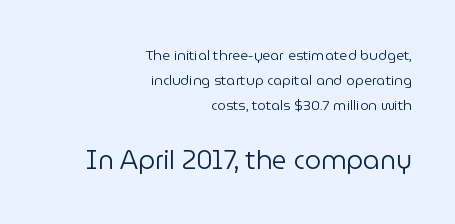
The setting favours the right margin, as signatures and pull-quotes sometimes do. Quick note: underline off. Tracking value appears to be zero — textbook default spacing. In terms of posture, this sample is upright. A light-to-regular cut is what we see here.
